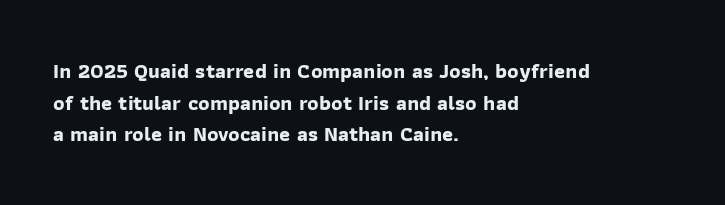
{"bold": "yes", "underline": "no", "align": "left", "line_spacing": "normal", "line_spacing_ratio": 1.51, "letter_spacing": "normal", "letter_spacing_em": 0.0, "glyph_px": 21}
